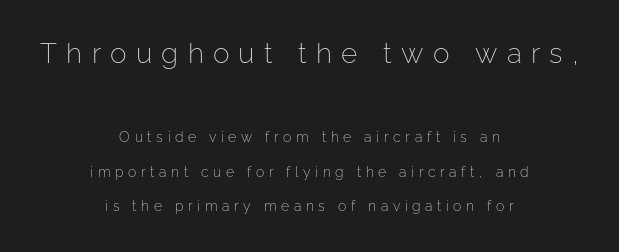
{"serif": "no", "italic": "no", "bold": "no", "weight": "light", "width": "normal", "stroke_contrast": "low", "x_height": "medium", "monospaced": "no", "underline": "no", "align": "center", "line_spacing": "loose", "line_spacing_ratio": 2.48, "letter_spacing": "wide", "letter_spacing_em": 0.33, "larger_block": "first", "size_ratio": 2.0, "glyph_px": 28}
